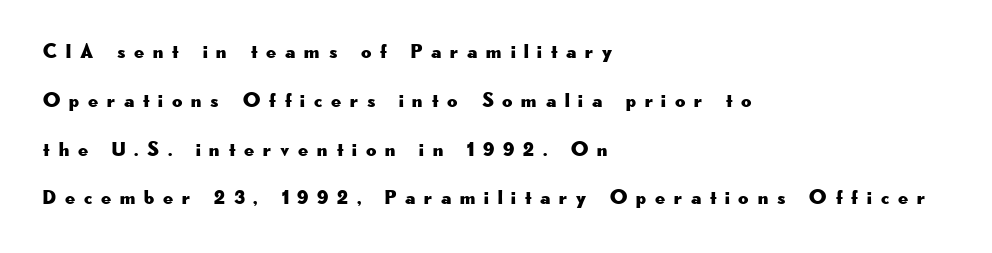
The image shows 20 px text type, upright; set left-aligned, loose line spacing (2.44x), unusually wide letter spacing (+0.44 em), not underlined.
